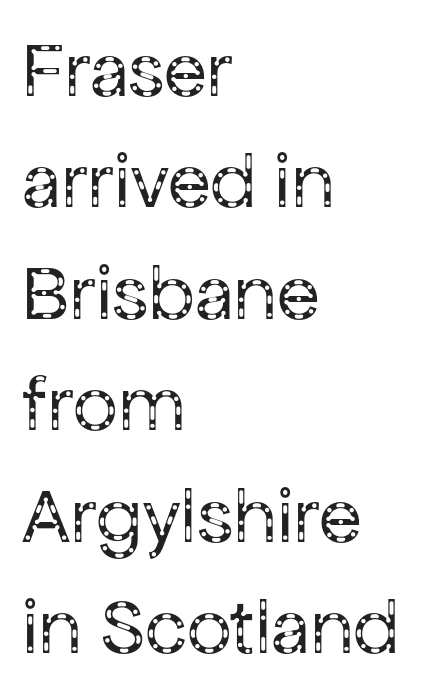
Q: Is the text bold? A: No.
Q: Is the text italic (slanted)? A: No, it is upright.
Q: Is the typeface a serif or a sans-serif typeface? A: Sans-serif.
Q: Is the text underlined? A: No.
Q: How is the paragraph aligned? A: Left-aligned.
Q: Is the spacing between letters normal or unusually wide? A: Normal.
Q: Is the spacing between lines tight, normal or loose? A: Normal.
Q: Width (condensed, normal, or wide)? A: Normal.
Q: Stroke contrast? A: Low.
Q: x-height? A: Medium.
Q: Monospaced? A: No.
